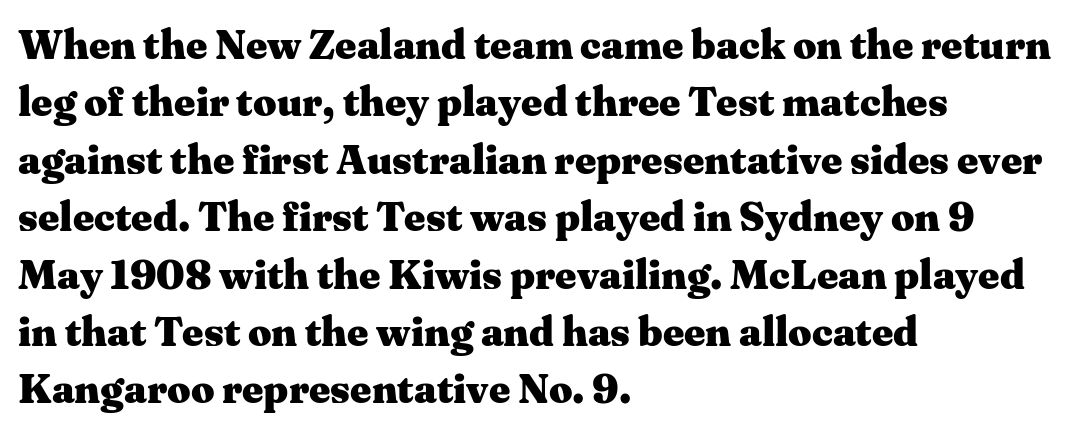
Q: Is the text bold? A: Yes.
Q: Is the text italic (slanted)? A: No, it is upright.
Q: Is the typeface a serif or a sans-serif typeface? A: Serif.
Q: Is the text underlined? A: No.
Q: How is the paragraph aligned? A: Left-aligned.
Q: Is the spacing between letters normal or unusually wide? A: Normal.
Q: Is the spacing between lines tight, normal or loose? A: Normal.
Q: Width (condensed, normal, or wide)? A: Wide.
Q: Stroke contrast? A: Medium.
Q: x-height? A: Medium.
Q: Monospaced? A: No.
